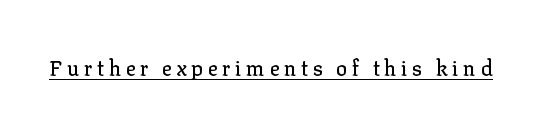
The image shows 21 px text type, upright; set unusually wide letter spacing (+0.21 em), underlined.
